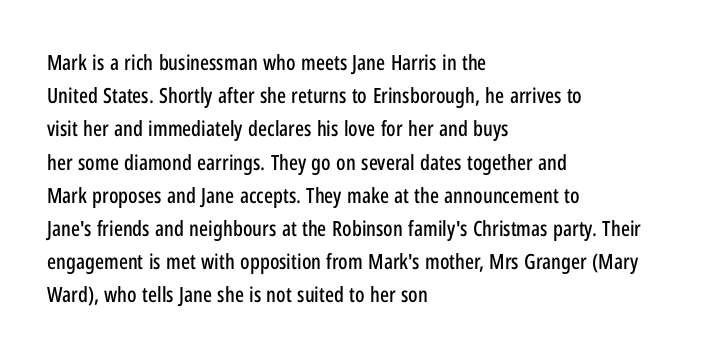
{"italic": "no", "underline": "no", "align": "left", "line_spacing": "normal", "line_spacing_ratio": 1.58, "letter_spacing": "normal", "letter_spacing_em": 0.0, "glyph_px": 21}
